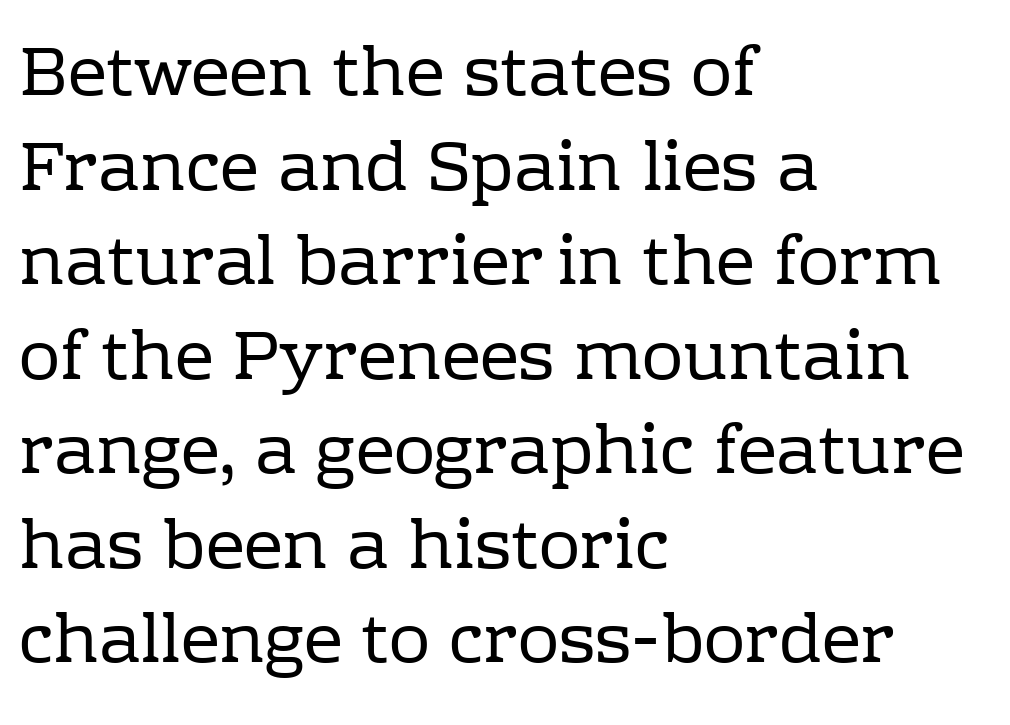
Whoever set this chose a conventional vertical rhythm. Serifs: yes, visible at the terminals of the letterforms. How are the letters spaced? Ordinarily, with no added tracking. Lines of text with bare space underneath. A roman cut, with each character standing at attention.
